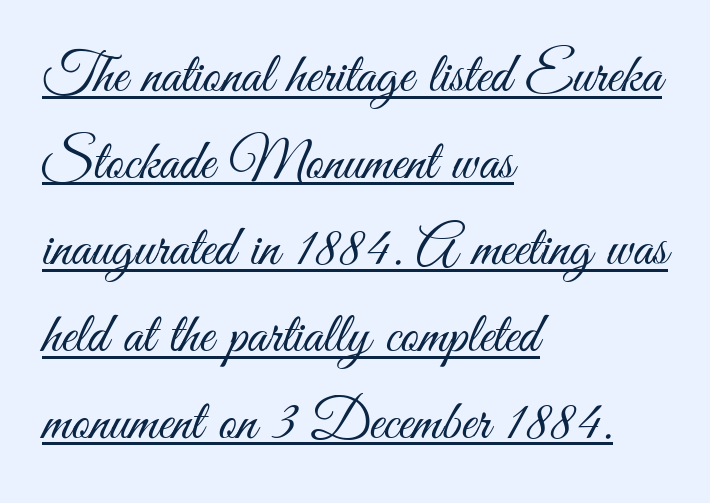
The passage shown is not bold in any degree. Nope, no serifs anywhere on these letters. Honestly, the underline is the first thing you notice here. You could not count columns in this text — the font is proportionally spaced. Layout note: lines flush left.
